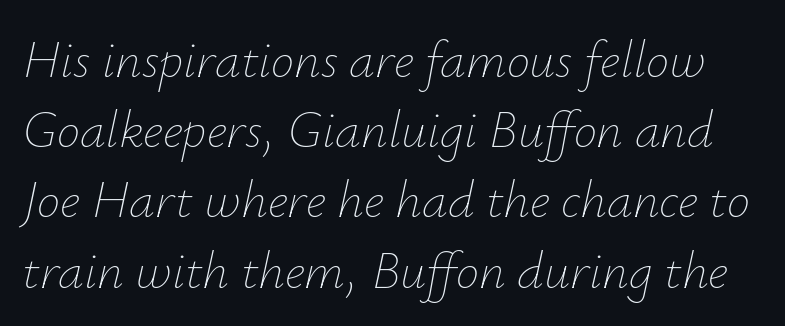
{"italic": "yes", "lean": "right", "slant_degrees": 12, "bold": "no", "weight": "thin", "width": "normal", "stroke_contrast": "low", "x_height": "small", "monospaced": "no", "underline": "no", "line_spacing": "normal", "line_spacing_ratio": 1.35, "letter_spacing": "normal", "letter_spacing_em": 0.0, "glyph_px": 52}
